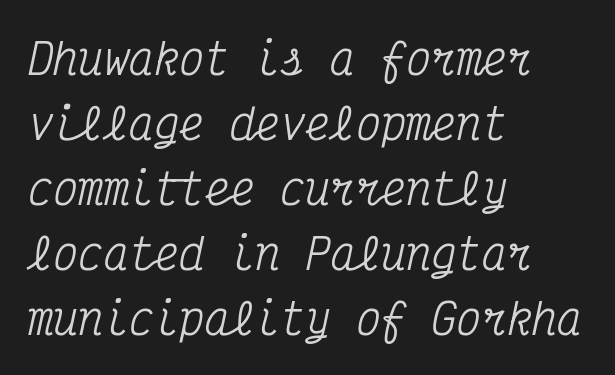
{"serif": "yes", "italic": "yes", "lean": "right", "slant_degrees": 12, "width": "condensed", "stroke_contrast": "medium", "x_height": "medium", "monospaced": "yes", "underline": "no", "align": "left", "line_spacing": "normal", "line_spacing_ratio": 1.55, "letter_spacing": "normal", "letter_spacing_em": 0.0, "glyph_px": 42}
